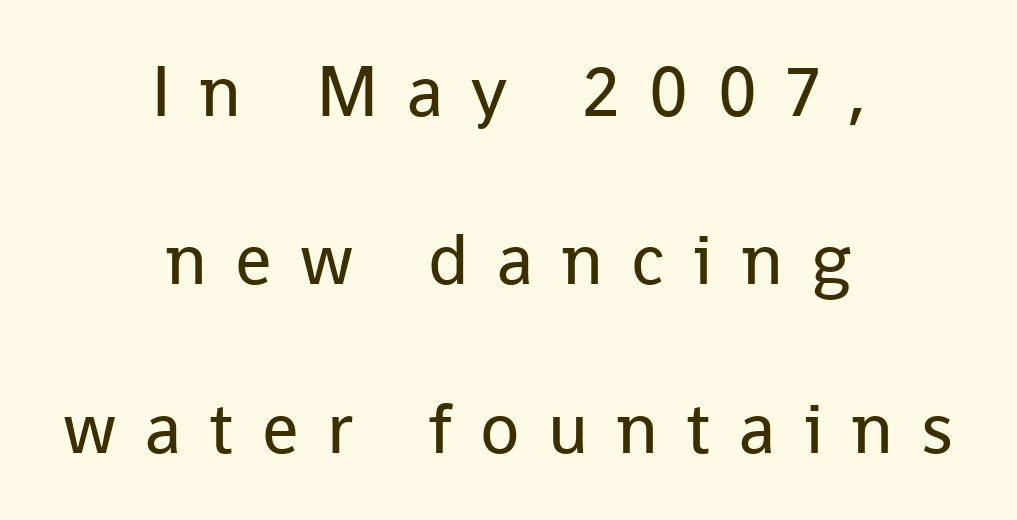
Honestly, the letter spacing is so wide it's the main thing you notice. Weight: not bold — regular or lighter. Think of a printed novel: that variable character pitch is what you see here. Check under the words: just untouched page.
